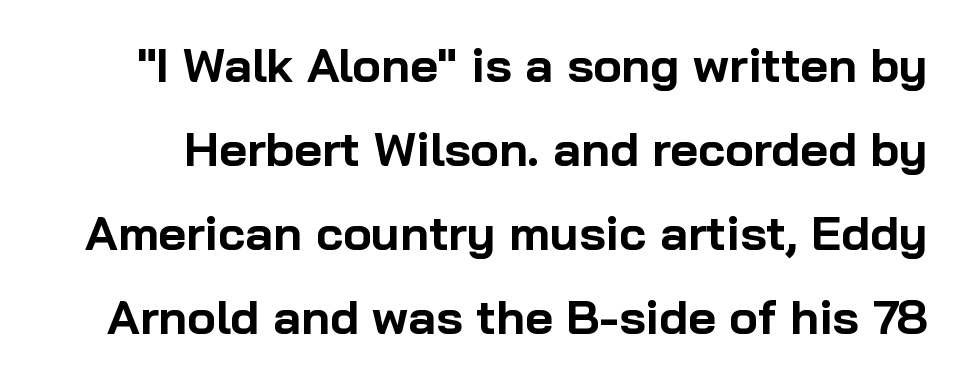
{"serif": "no", "italic": "no", "bold": "yes", "weight": "bold", "width": "normal", "stroke_contrast": "low", "x_height": "medium", "monospaced": "no", "underline": "no", "line_spacing_ratio": 1.75, "letter_spacing": "normal", "letter_spacing_em": 0.0, "glyph_px": 48}
